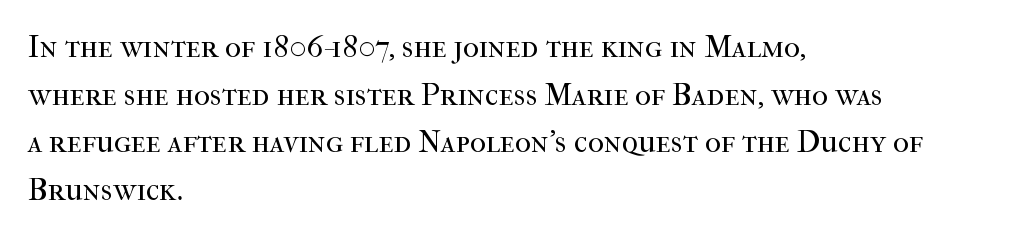
Here the glyphs are tracked normally, forming tight word shapes. No letter is thick-stroked: the sample isn't bold. The font family rendered here belongs to the serif group. Each row of text sits above clean, open space.
